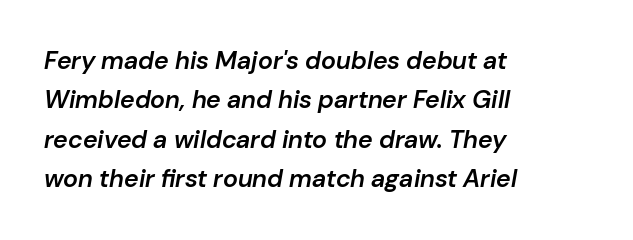
{"italic": "yes", "lean": "right", "slant_degrees": 10, "bold": "semi", "underline": "no", "align": "left", "line_spacing": "normal", "line_spacing_ratio": 1.58, "letter_spacing": "normal", "letter_spacing_em": 0.0, "glyph_px": 25}
